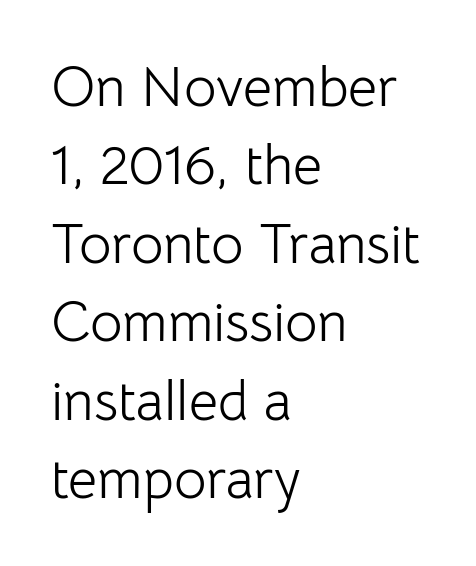
Q: Is the text bold? A: No.
Q: Is the text italic (slanted)? A: No, it is upright.
Q: Is the typeface a serif or a sans-serif typeface? A: Sans-serif.
Q: Is the text underlined? A: No.
Q: How is the paragraph aligned? A: Left-aligned.
Q: Is the spacing between letters normal or unusually wide? A: Normal.
Q: Is the spacing between lines tight, normal or loose? A: Normal.
Q: Width (condensed, normal, or wide)? A: Normal.
Q: Stroke contrast? A: Low.
Q: x-height? A: Medium.
Q: Monospaced? A: No.
